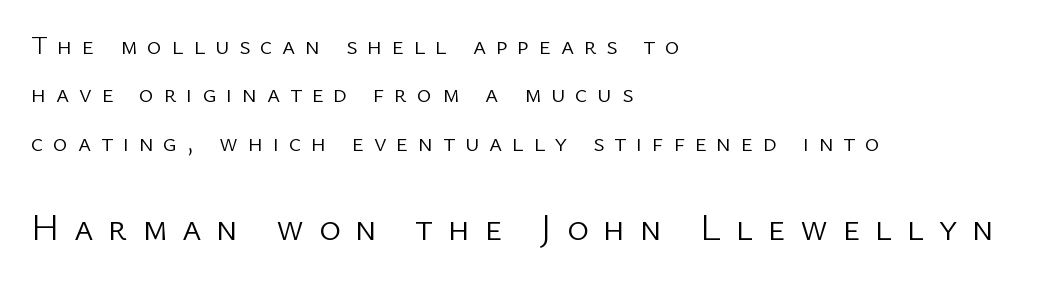
{"serif": "no", "italic": "no", "bold": "no", "weight": "light", "width": "normal", "stroke_contrast": "low", "x_height": "medium", "monospaced": "no", "underline": "no", "align": "left", "line_spacing": "loose", "line_spacing_ratio": 1.94, "letter_spacing": "wide", "letter_spacing_em": 0.39, "larger_block": "second", "size_ratio": 1.48, "glyph_px": 37}
